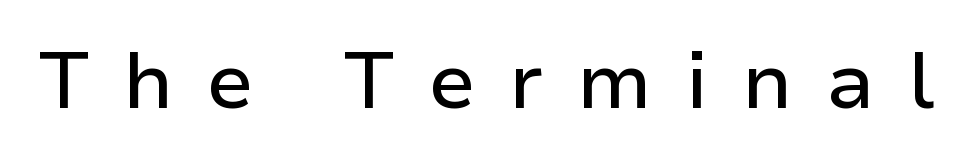
{"serif": "no", "italic": "no", "width": "normal", "stroke_contrast": "low", "x_height": "medium", "monospaced": "no", "underline": "no", "letter_spacing": "wide", "letter_spacing_em": 0.42, "glyph_px": 79}
